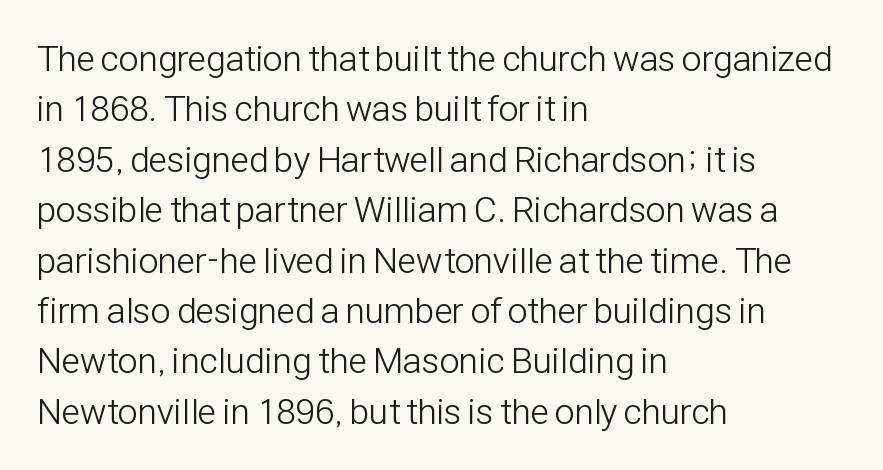
Unmarked baselines from the first word to the last. In terms of letterspacing, this is plain default setting. The characters are drawn with everyday or finer stroke widths. The face used here is proportionally spaced, like ordinary book or web type.
